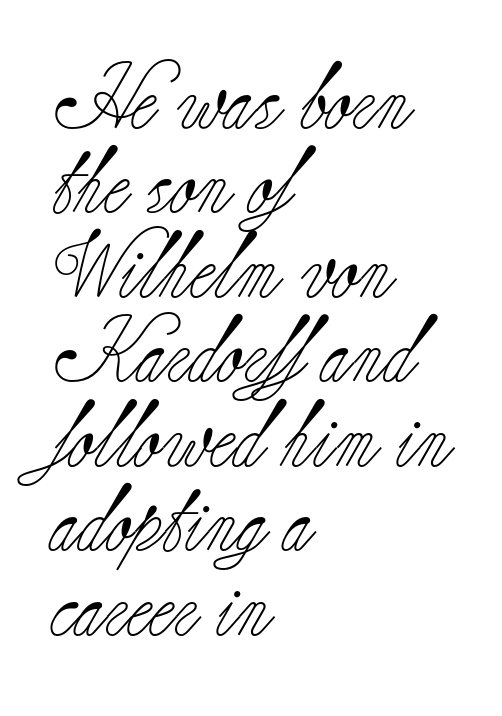
The image shows 66 px light serif type; set left-aligned, normal line spacing (1.28x), normal letter spacing, not underlined; low stroke contrast and a small x-height.
